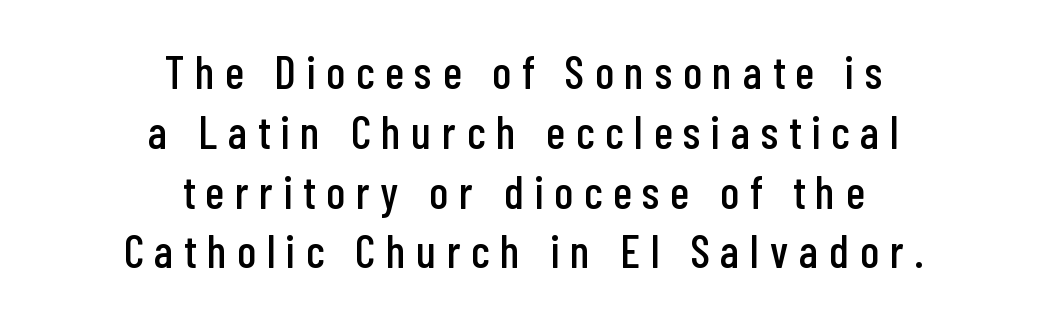
Does the lettering tilt? It doesn't — this is upright. Interline gaps are of average width in this sample. Compared with typical body copy, the letter spacing here is much looser. Serif or sans? Sans — the stroke terminals are bare. Check under the words: just untouched page. You could not count columns in this text — the font is proportionally spaced.
